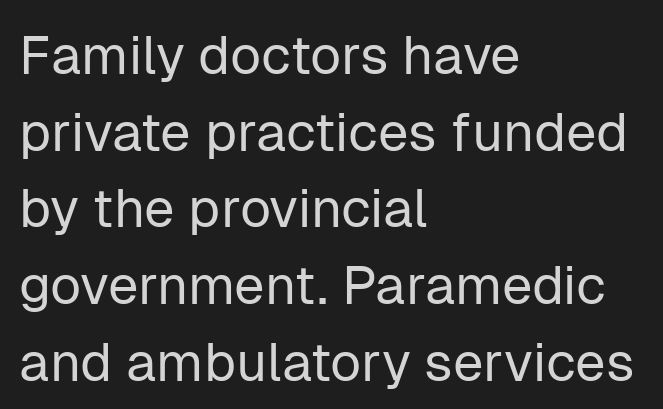
{"serif": "no", "italic": "no", "bold": "no", "weight": "regular", "width": "normal", "stroke_contrast": "low", "x_height": "medium", "monospaced": "no", "underline": "no", "align": "left", "line_spacing": "normal", "line_spacing_ratio": 1.42, "letter_spacing": "normal", "letter_spacing_em": 0.0, "glyph_px": 54}
